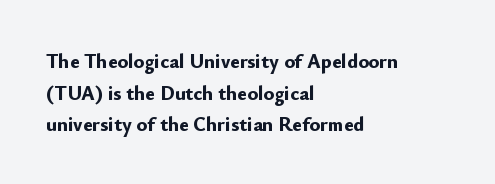
The image shows 20 px bold type, upright; set left-aligned, normal line spacing (1.58x), normal letter spacing, not underlined.
